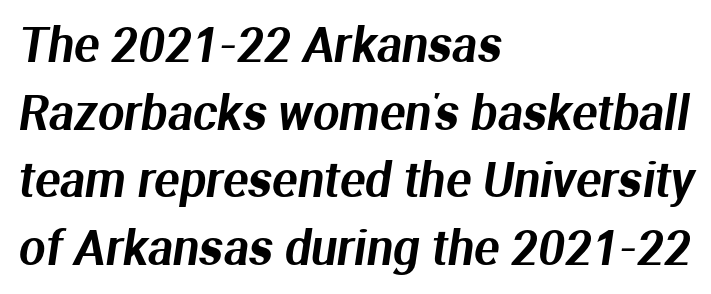
The image shows 47 px sans-serif type; set left-aligned, normal line spacing (1.44x), normal letter spacing, not underlined; medium stroke contrast and a medium x-height.
